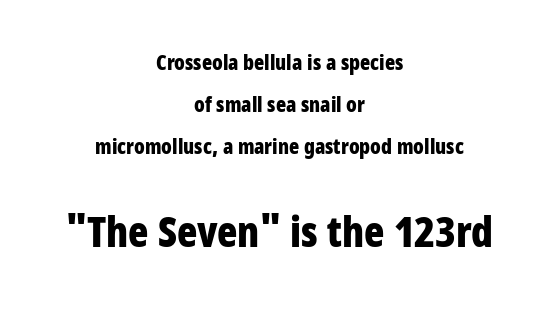
The image shows 42 px bold, condensed sans-serif type, upright; set centered, loose line spacing (1.99x), normal letter spacing, not underlined; the second (bottom) block is 2.0x larger; low stroke contrast and a medium x-height.
